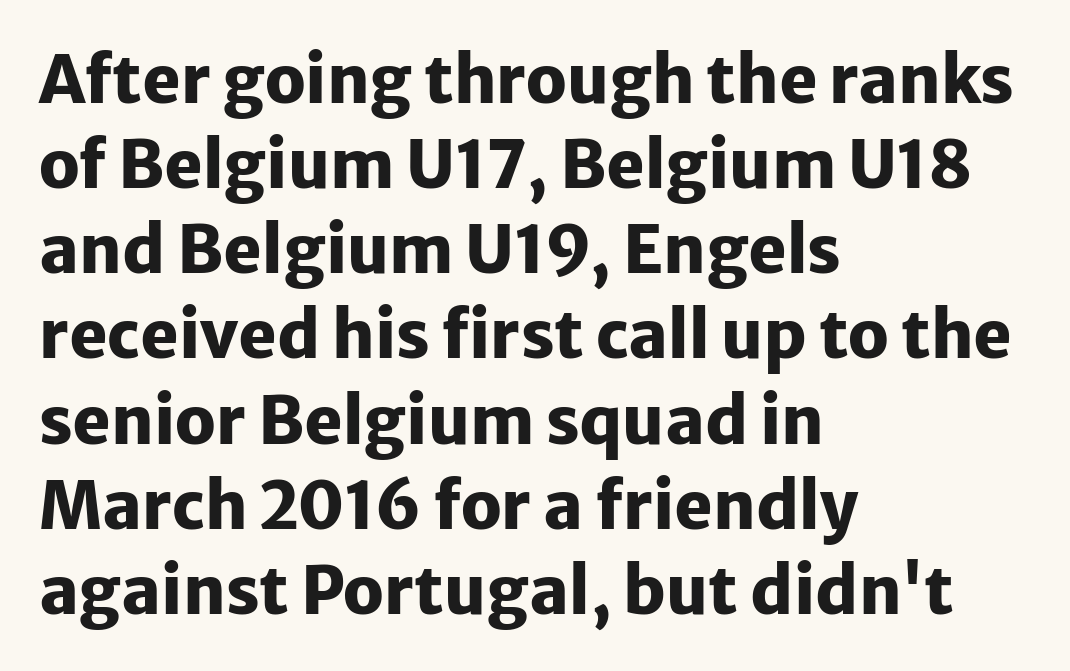
Visually the block forms a straight wall on the left and a jagged coastline on the right. The rendering uses a bold face; every stroke is thick and dark. This is the regular roman posture of the typeface. A typesetter would call this proportional, since set widths differ per character.
